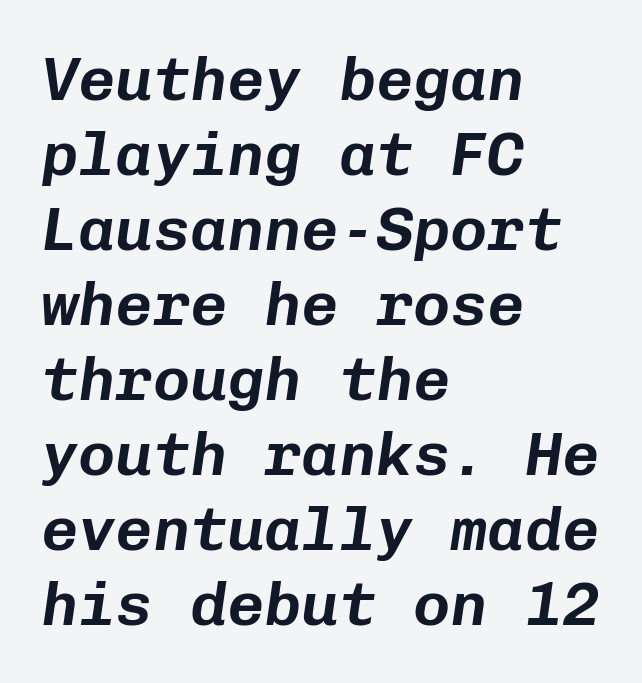
{"italic": "yes", "lean": "right", "slant_degrees": 8, "width": "normal", "stroke_contrast": "low", "x_height": "medium", "monospaced": "yes", "underline": "no", "align": "left", "line_spacing_ratio": 1.21, "letter_spacing": "normal", "letter_spacing_em": 0.0, "glyph_px": 62}
